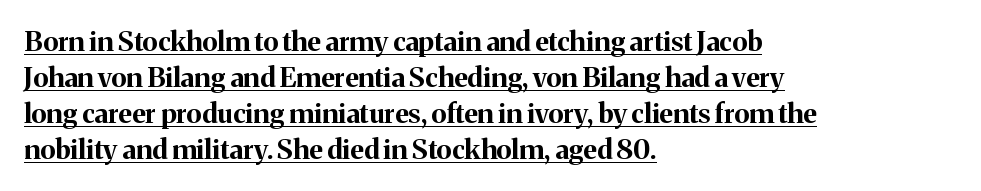
Q: Is the text bold? A: Yes.
Q: Is the text italic (slanted)? A: No, it is upright.
Q: Is the text underlined? A: Yes.
Q: How is the paragraph aligned? A: Left-aligned.
Q: Is the spacing between letters normal or unusually wide? A: Normal.
Q: Is the spacing between lines tight, normal or loose? A: Normal.
